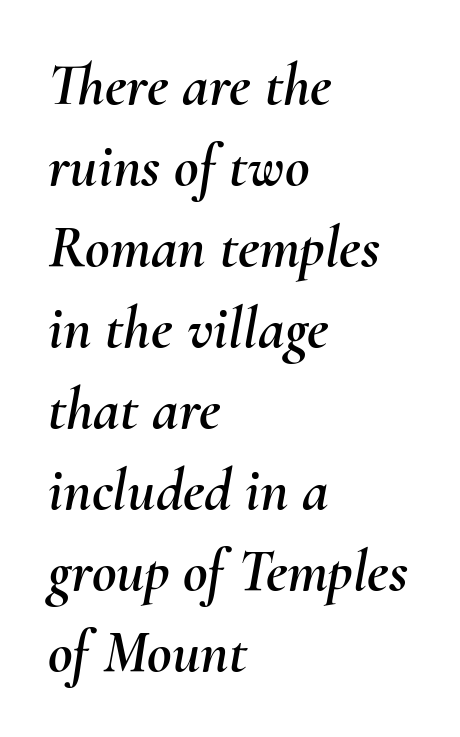
The rendering uses natural spacing where letterforms have individual widths. Inter-character spacing is left at the font's built-in metrics. The glyphs are unaccompanied by any horizontal stroke below them. This sample is left-justified, so line endings fall wherever the words run out. Students, observe: this is what conventionally led text looks like.
